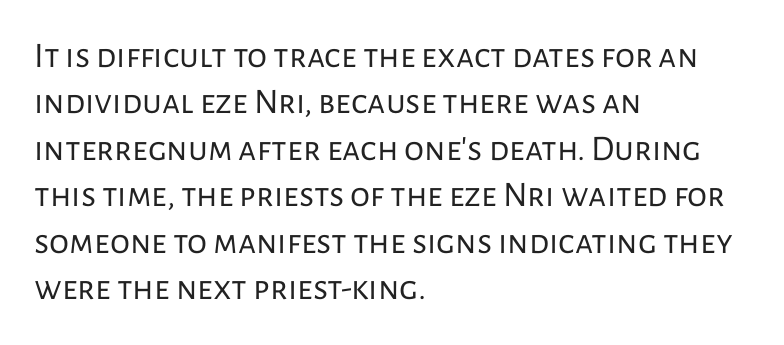
Q: Is the text bold? A: No.
Q: Is the text italic (slanted)? A: No, it is upright.
Q: Is the typeface a serif or a sans-serif typeface? A: Sans-serif.
Q: Is the text underlined? A: No.
Q: How is the paragraph aligned? A: Left-aligned.
Q: Is the spacing between letters normal or unusually wide? A: Normal.
Q: Is the spacing between lines tight, normal or loose? A: Normal.
Q: Width (condensed, normal, or wide)? A: Normal.
Q: Stroke contrast? A: Low.
Q: x-height? A: Medium.
Q: Monospaced? A: No.
